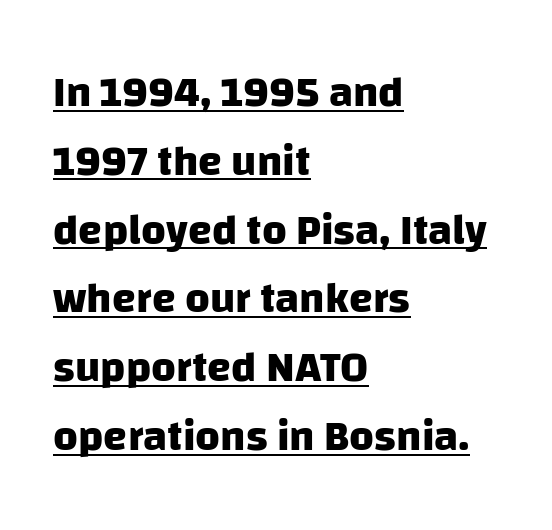
Q: Is the text bold? A: Yes.
Q: Is the typeface a serif or a sans-serif typeface? A: Sans-serif.
Q: Is the text underlined? A: Yes.
Q: How is the paragraph aligned? A: Left-aligned.
Q: Is the spacing between letters normal or unusually wide? A: Normal.
Q: Is the spacing between lines tight, normal or loose? A: Normal.
Q: Width (condensed, normal, or wide)? A: Normal.
Q: Stroke contrast? A: Low.
Q: x-height? A: Large.
Q: Monospaced? A: No.
